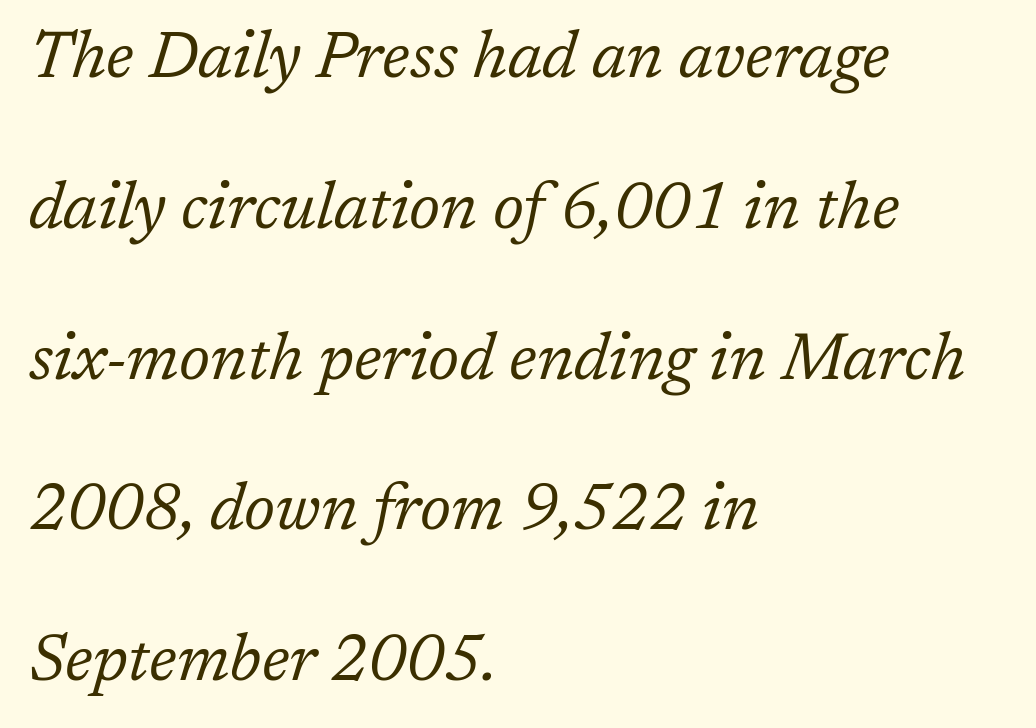
Q: Is the text bold? A: No.
Q: Is the text italic (slanted)? A: Yes, it leans right by about 17 degrees.
Q: Is the typeface a serif or a sans-serif typeface? A: Serif.
Q: Is the text underlined? A: No.
Q: How is the paragraph aligned? A: Left-aligned.
Q: Is the spacing between letters normal or unusually wide? A: Normal.
Q: Is the spacing between lines tight, normal or loose? A: Loose.
Q: Width (condensed, normal, or wide)? A: Normal.
Q: Stroke contrast? A: Low.
Q: x-height? A: Medium.
Q: Monospaced? A: No.
